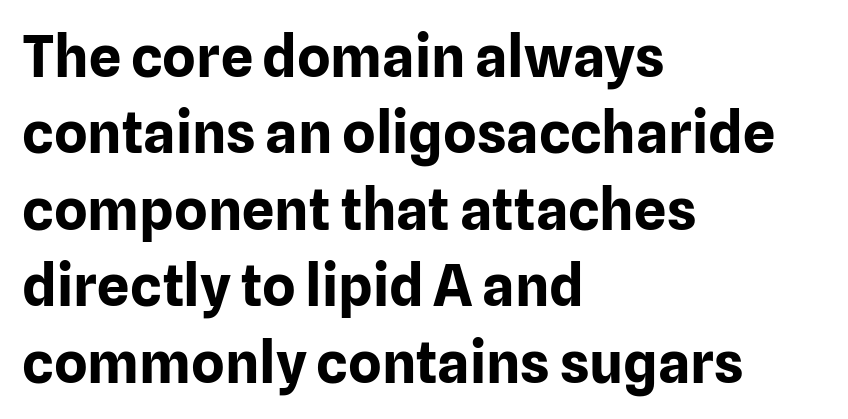
{"serif": "no", "italic": "no", "bold": "yes", "weight": "bold", "width": "normal", "stroke_contrast": "low", "x_height": "medium", "monospaced": "no", "underline": "no", "align": "left", "line_spacing": "normal", "line_spacing_ratio": 1.34, "letter_spacing": "normal", "letter_spacing_em": 0.0, "glyph_px": 57}
